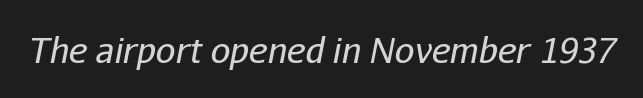
{"italic": "yes", "lean": "right", "slant_degrees": 11, "bold": "no", "weight": "regular", "width": "normal", "stroke_contrast": "low", "x_height": "medium", "monospaced": "no", "underline": "no", "letter_spacing": "normal", "letter_spacing_em": 0.0, "glyph_px": 35}
